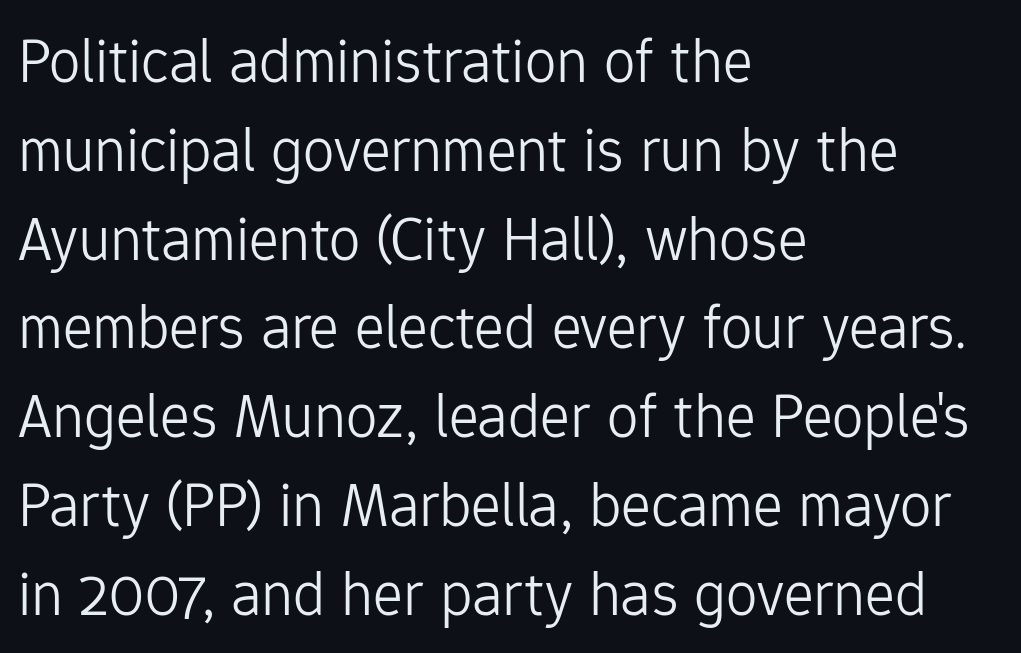
Q: Is the text bold? A: No.
Q: Is the text italic (slanted)? A: No, it is upright.
Q: Is the typeface a serif or a sans-serif typeface? A: Sans-serif.
Q: Is the text underlined? A: No.
Q: How is the paragraph aligned? A: Left-aligned.
Q: Is the spacing between letters normal or unusually wide? A: Normal.
Q: Is the spacing between lines tight, normal or loose? A: Normal.
Q: Width (condensed, normal, or wide)? A: Normal.
Q: Stroke contrast? A: Low.
Q: x-height? A: Medium.
Q: Monospaced? A: No.
